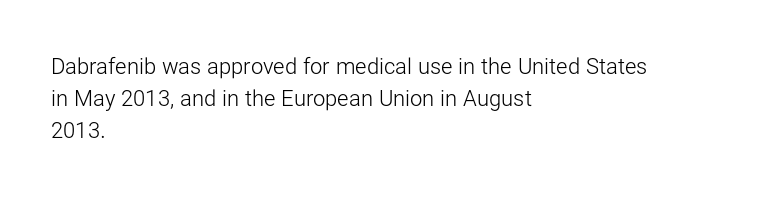
The image shows 22 px text type, upright; set left-aligned, normal line spacing (1.45x), normal letter spacing, not underlined.
